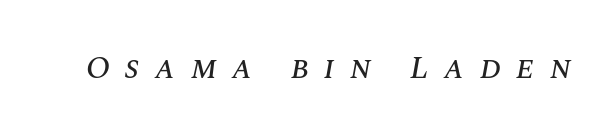
Q: Is the text italic (slanted)? A: Yes, it leans right by about 10 degrees.
Q: Is the text underlined? A: No.
Q: Is the spacing between letters normal or unusually wide? A: Unusually wide.
Q: Width (condensed, normal, or wide)? A: Normal.
Q: Stroke contrast? A: Medium.
Q: x-height? A: Large.
Q: Monospaced? A: No.
